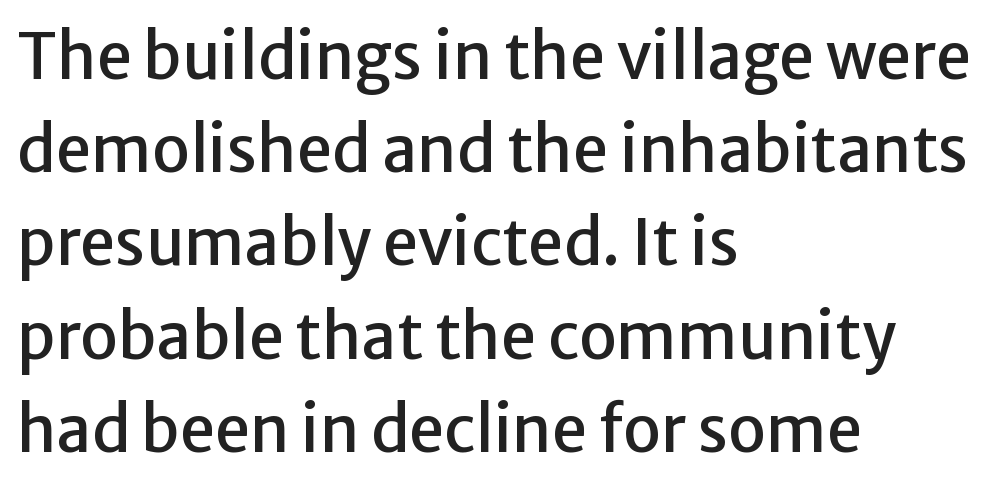
The image shows 63 px sans-serif type, upright; set left-aligned, normal line spacing (1.48x), normal letter spacing, not underlined; low stroke contrast and a medium x-height.
